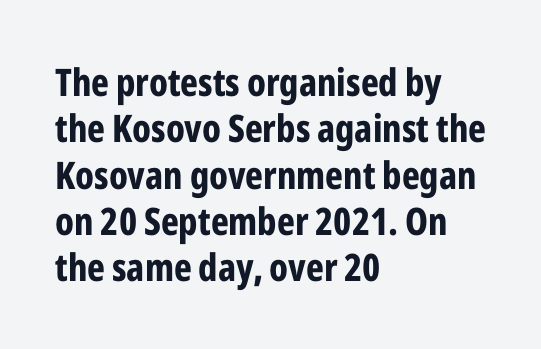
The compositor pushed each line to the left boundary. Beneath every word, the page is bare. What weight is shown? A full bold with thick strokes. The characters display no serif detailing; their extremities are plain. Tall strokes in this sample are plumb rather than angled. Here the designer chose a conventional face with non-uniform glyph widths.
